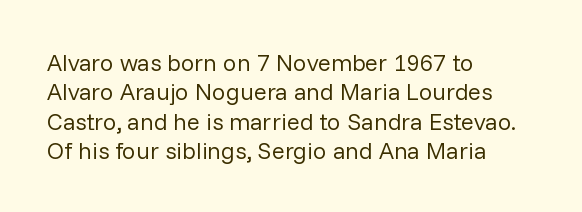
Q: Is the text bold? A: No.
Q: Is the text italic (slanted)? A: No, it is upright.
Q: Is the text underlined? A: No.
Q: How is the paragraph aligned? A: Left-aligned.
Q: Is the spacing between letters normal or unusually wide? A: Normal.
